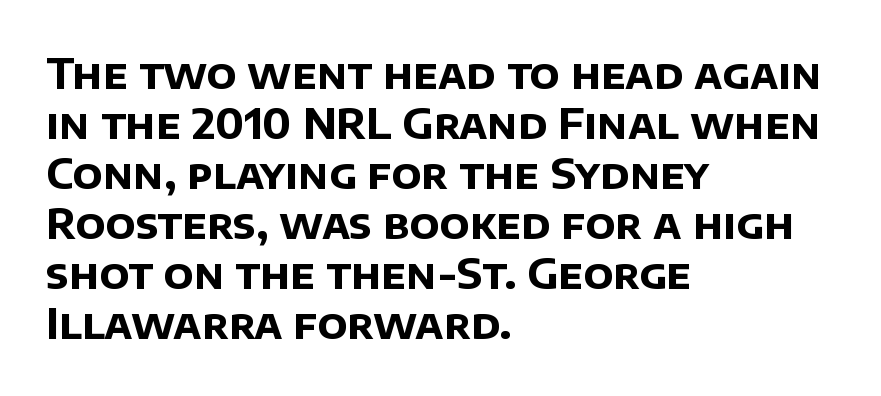
Q: Is the text bold? A: Yes.
Q: Is the typeface a serif or a sans-serif typeface? A: Sans-serif.
Q: Is the text underlined? A: No.
Q: How is the paragraph aligned? A: Left-aligned.
Q: Is the spacing between letters normal or unusually wide? A: Normal.
Q: Width (condensed, normal, or wide)? A: Normal.
Q: Stroke contrast? A: Low.
Q: x-height? A: Large.
Q: Monospaced? A: No.
